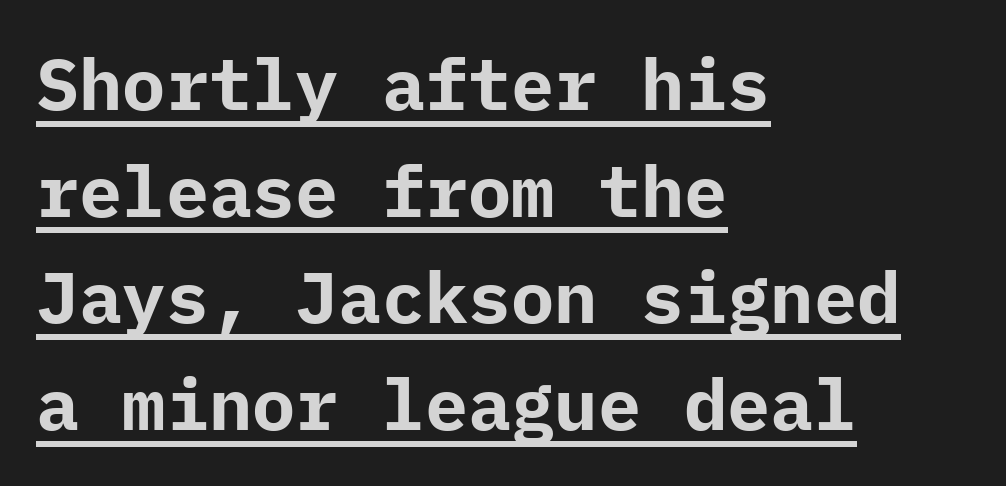
The image shows 72 px bold sans-serif type, upright; set left-aligned, normal line spacing (1.48x), normal letter spacing, underlined; low stroke contrast and a medium x-height.
